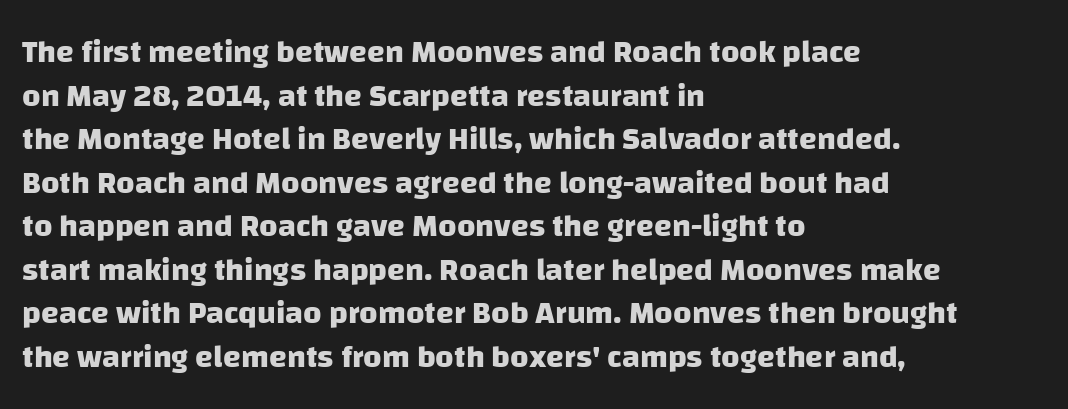
{"serif": "no", "bold": "yes", "weight": "heavy", "width": "normal", "stroke_contrast": "low", "x_height": "large", "monospaced": "no", "underline": "no", "align": "left", "line_spacing": "normal", "line_spacing_ratio": 1.36, "letter_spacing": "normal", "letter_spacing_em": 0.0, "glyph_px": 32}
